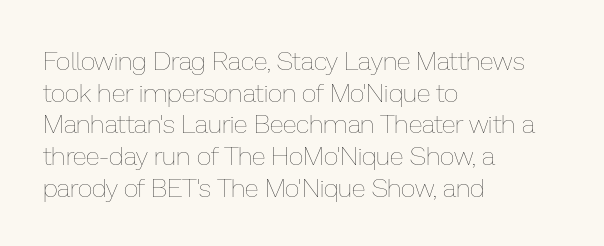
The image shows 26 px text type, upright; set left-aligned, line spacing 1.22x, normal letter spacing, not underlined.
